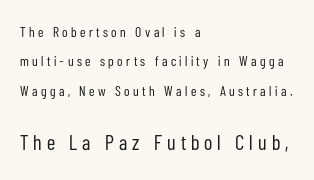
The words here are not underlined. Nope, not italic — everything's standing straight. The passage shown is not bold in any degree. These lines have a slow, spaced-out rhythm from letter to letter. The face used here appears at its bigger size in the lower chunk.
